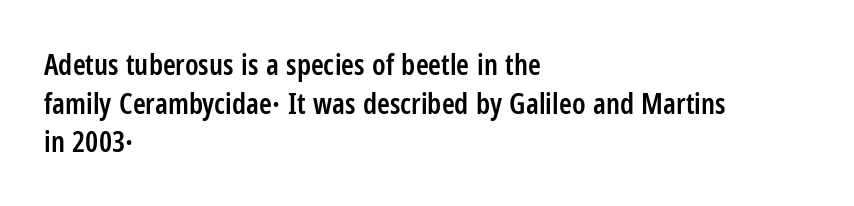
{"serif": "no", "italic": "no", "bold": "semi", "weight": "semibold", "width": "condensed", "stroke_contrast": "low", "x_height": "medium", "monospaced": "no", "underline": "no", "align": "left", "line_spacing": "normal", "line_spacing_ratio": 1.33, "letter_spacing": "normal", "letter_spacing_em": 0.0, "glyph_px": 29}
